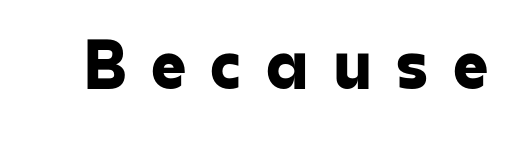
To sum up the face: it is a sans, with no serifs. Only glyphs here, with clear space below each row. What stands out about the letter spacing? Its width — letters are far apart. The passage shown is typed in a proportional face where columns would drift.
